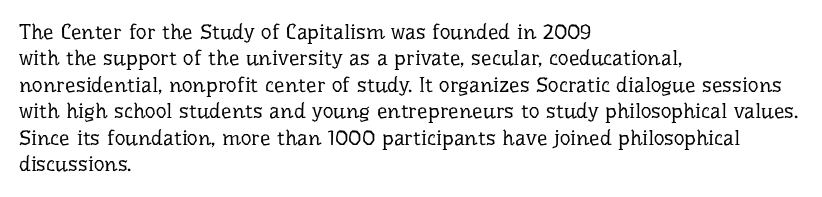
Q: Is the text bold? A: No.
Q: Is the text italic (slanted)? A: No, it is upright.
Q: Is the text underlined? A: No.
Q: How is the paragraph aligned? A: Left-aligned.
Q: Is the spacing between letters normal or unusually wide? A: Normal.
Q: Is the spacing between lines tight, normal or loose? A: Normal.
